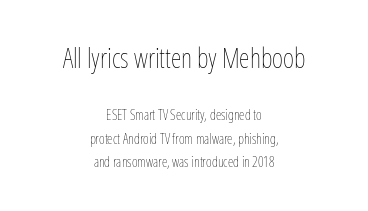
Honestly, there is no underline to notice here at all. A typesetter would call this leading conventional body-copy spacing. No extra tracking has been applied to these lines. On a weight scale, this lands at 450 or below. Which chunk is bigger? The first one — the top block dwarfs the bottom.
